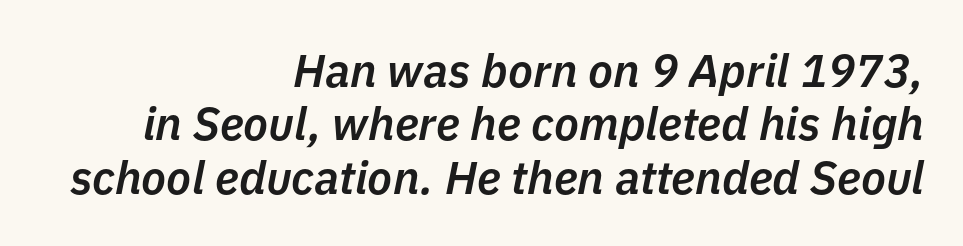
On the weight axis this lands at semibold, roughly 600. The setting favours the right margin, as signatures and pull-quotes sometimes do. Posture: slanted. Anything drawn beneath the words? Only blank space.
